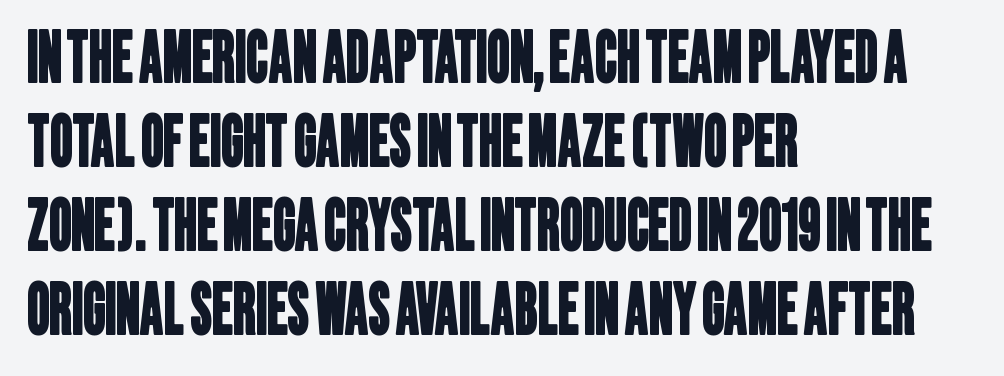
The image shows 70 px condensed sans-serif type; set left-aligned, line spacing 1.2x, normal letter spacing, not underlined; low stroke contrast and a large x-height.
